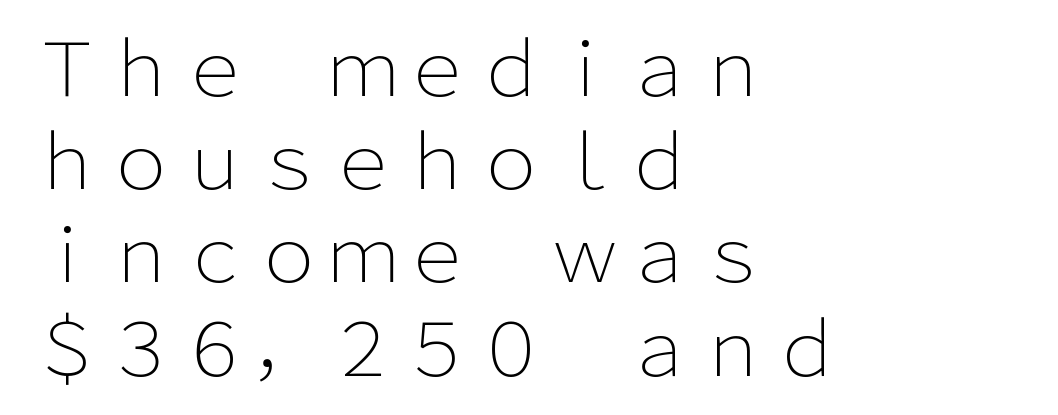
The image shows 74 px light sans-serif type, upright; set left-aligned, normal line spacing (1.26x), normal letter spacing, not underlined; low stroke contrast and a medium x-height.
